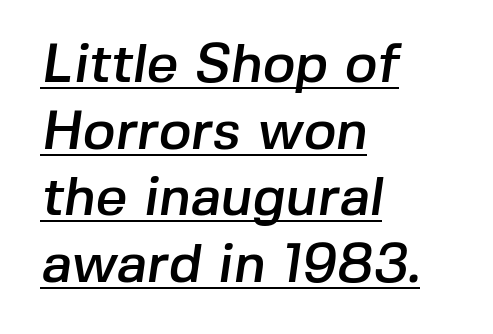
The image shows 55 px sans-serif type; set left-aligned, line spacing 1.21x, normal letter spacing, underlined; low stroke contrast and a medium x-height.
